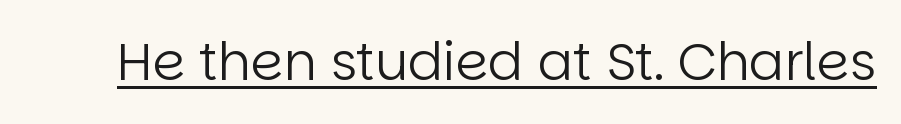
This is the regular roman posture of the typeface. Think of a printed novel: that variable character pitch is what you see here. Check the space under the baseline: a stroke is drawn there. Standard letterfit; no display-style spreading of the glyphs. Serifs: no, the terminals of the letterforms are clean.
